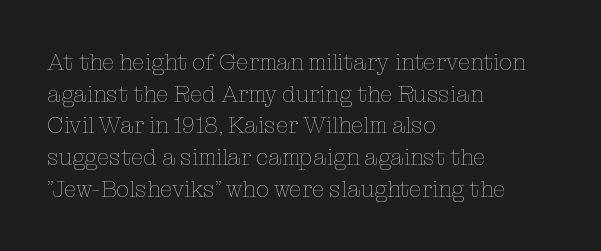
The image shows 23 px text type, upright; set left-aligned, normal line spacing (1.38x), normal letter spacing, not underlined.
